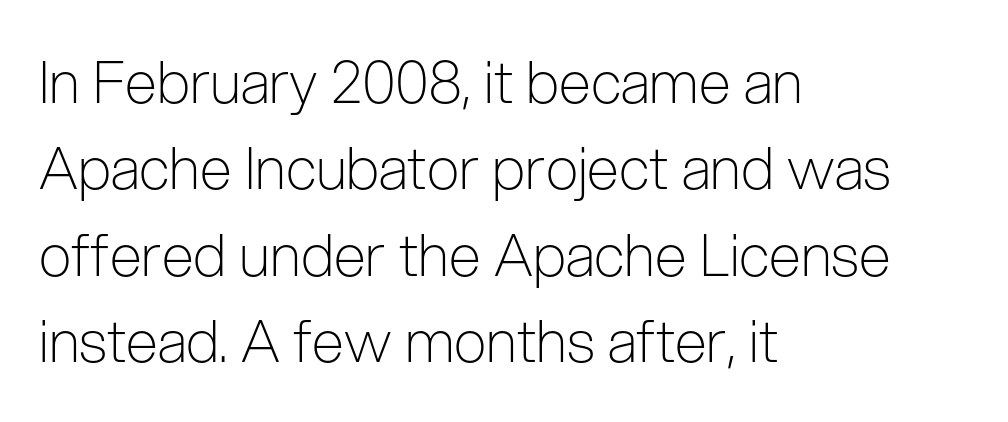
{"serif": "no", "italic": "no", "bold": "no", "weight": "light", "width": "condensed", "stroke_contrast": "low", "x_height": "medium", "monospaced": "no", "underline": "no", "align": "left", "line_spacing": "normal", "line_spacing_ratio": 1.49, "letter_spacing": "normal", "letter_spacing_em": 0.0, "glyph_px": 58}
